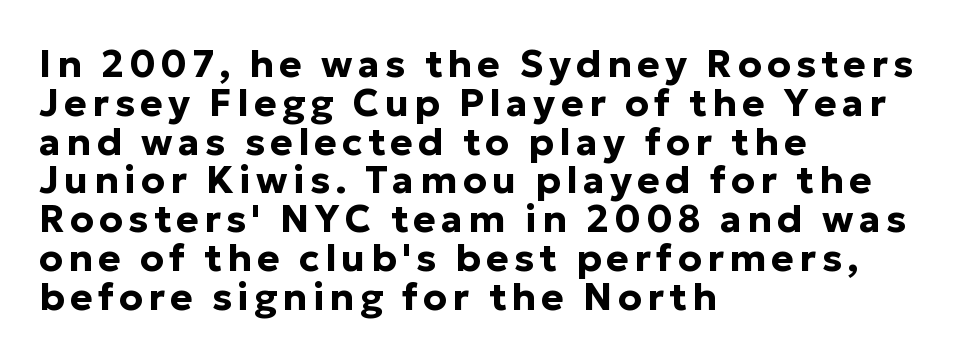
The image shows 38 px bold sans-serif type, upright; set left-aligned, tight line spacing (1.02x), not underlined; low stroke contrast and a medium x-height.
